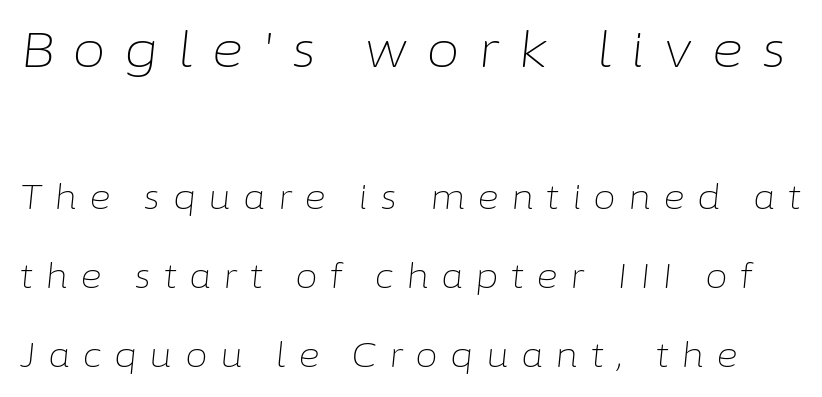
The image shows 49 px light type, italic (leaning right); set loose line spacing (2.4x), unusually wide letter spacing (+0.37 em), not underlined; the first (top) block is 1.48x larger; low stroke contrast and a medium x-height.
